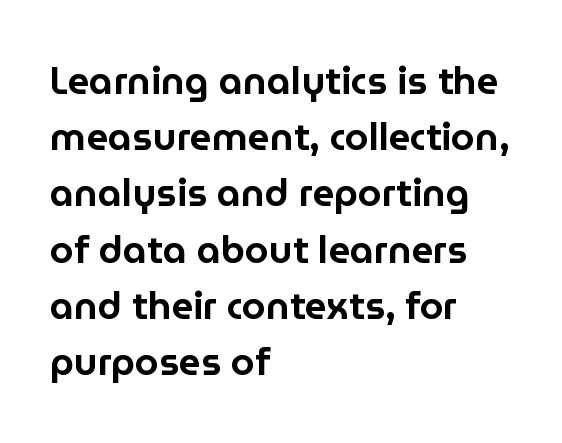
The image shows 38 px sans-serif type, upright; set left-aligned, normal line spacing (1.48x), normal letter spacing, not underlined; low stroke contrast and a medium x-height.
